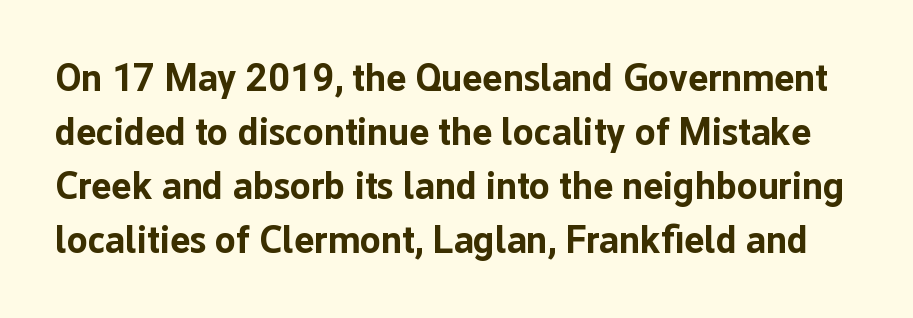
Posture: straight, roman, zero tilt. The face used here is proportionally spaced, like ordinary book or web type. Observe the absence of serifs on each vertical stroke in this sample. Heavy-handed strokes throughout: this text is bold. The space beneath each line is pristine and unruled.
